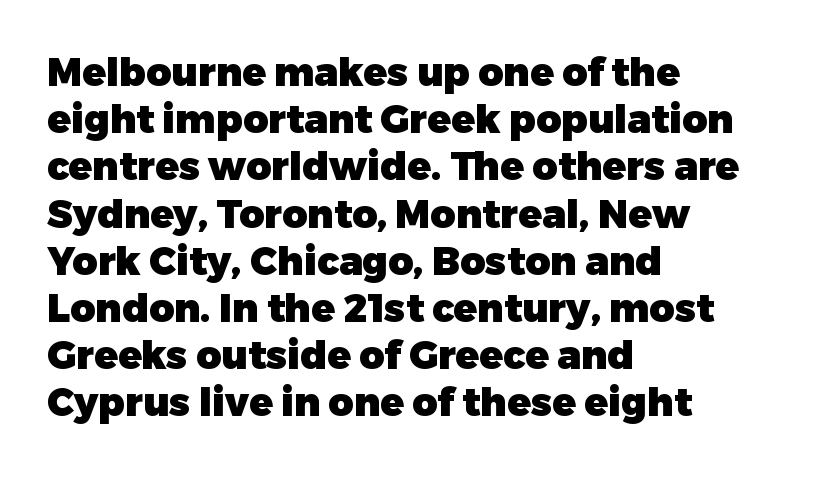
Set as a true bold cut, around the 700 mark. This sample uses a sans-serif face. A classic flush-left, rag-right setting is used for this passage. These lines are rendered in a variable-pitch font. Bare-footed words on every line.
